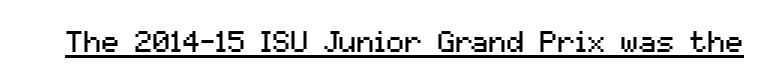
Q: Is the text bold? A: No.
Q: Is the text italic (slanted)? A: No, it is upright.
Q: Is the typeface a serif or a sans-serif typeface? A: Sans-serif.
Q: Is the text underlined? A: Yes.
Q: Is the spacing between letters normal or unusually wide? A: Normal.
Q: Width (condensed, normal, or wide)? A: Normal.
Q: Stroke contrast? A: Medium.
Q: x-height? A: Medium.
Q: Monospaced? A: No.
